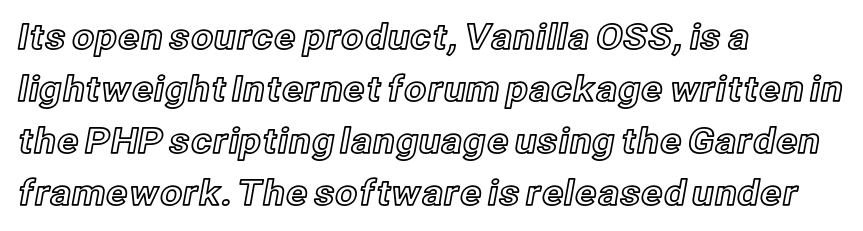
This rendering uses left alignment, leaving the right contour irregular. Tracking here is standard; glyphs follow each other at the usual distance. These lines are rendered in a variable-pitch font. The glyphs are unaccompanied by any horizontal stroke below them. Compared with typical paragraphs, the rows here are spaced about the same.
